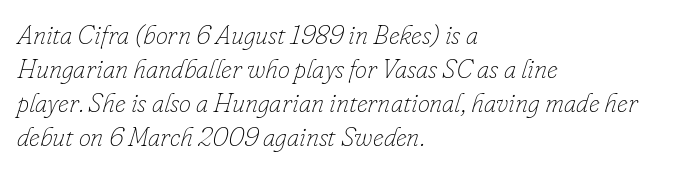
{"italic": "yes", "lean": "right", "slant_degrees": 16, "bold": "no", "underline": "no", "align": "left", "line_spacing": "normal", "line_spacing_ratio": 1.26, "letter_spacing": "normal", "letter_spacing_em": 0.0, "glyph_px": 27}
